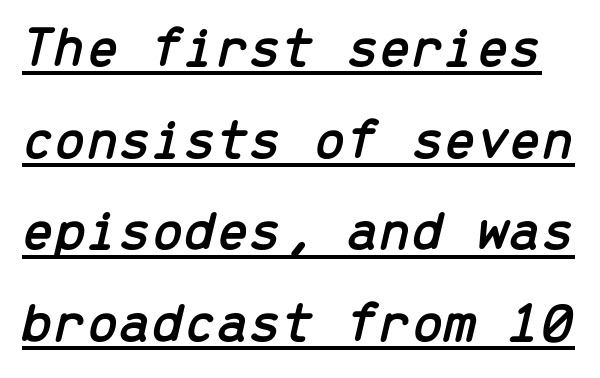
A normal amount of white space separates one row of letters from the next. The letters are slanted; this is an italic face. Is the letter spacing exaggerated? No — it looks like the ordinary default. Glance below the letters and you will spot a drawn line. This sample has the even, mechanical cadence of fixed-width lettering.
